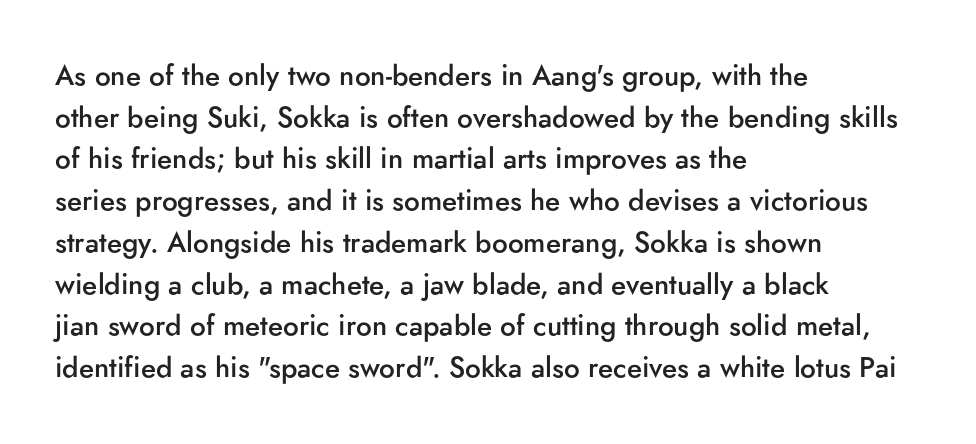
Q: Is the text bold? A: Semi-bold.
Q: Is the text italic (slanted)? A: No, it is upright.
Q: Is the typeface a serif or a sans-serif typeface? A: Sans-serif.
Q: Is the text underlined? A: No.
Q: How is the paragraph aligned? A: Left-aligned.
Q: Is the spacing between letters normal or unusually wide? A: Normal.
Q: Is the spacing between lines tight, normal or loose? A: Normal.
Q: Width (condensed, normal, or wide)? A: Normal.
Q: Stroke contrast? A: Low.
Q: x-height? A: Small.
Q: Monospaced? A: No.
